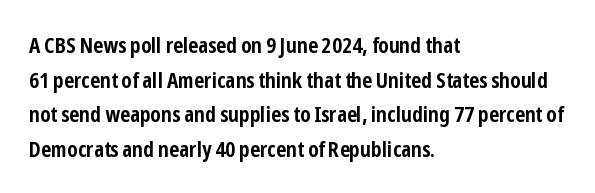
{"italic": "no", "bold": "yes", "underline": "no", "align": "left", "line_spacing": "normal", "line_spacing_ratio": 1.57, "letter_spacing": "normal", "letter_spacing_em": 0.0, "glyph_px": 22}
